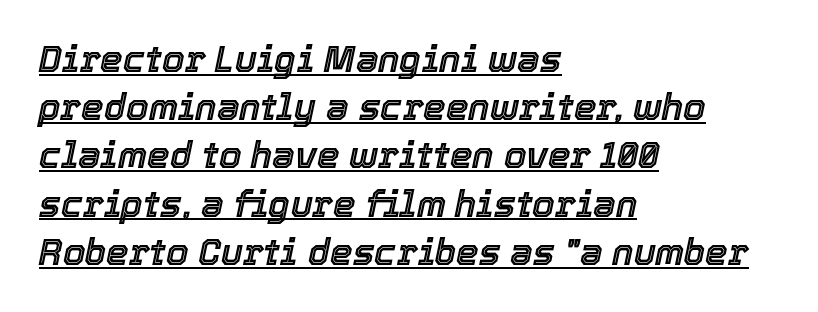
The image shows 36 px text type, italic (leaning right); set left-aligned, normal line spacing (1.34x), normal letter spacing, underlined; a medium x-height.
